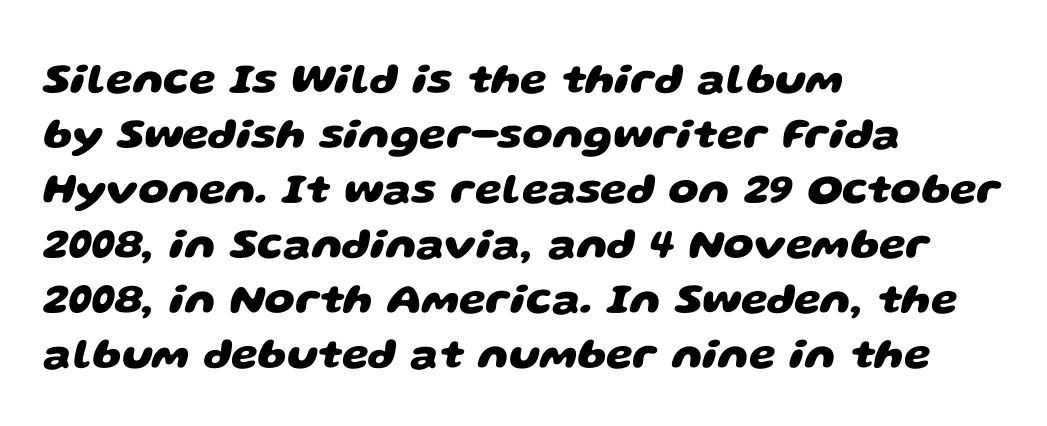
The image shows 43 px heavy, wide sans-serif type; set left-aligned, normal line spacing (1.28x), normal letter spacing, not underlined; low stroke contrast and a large x-height.
